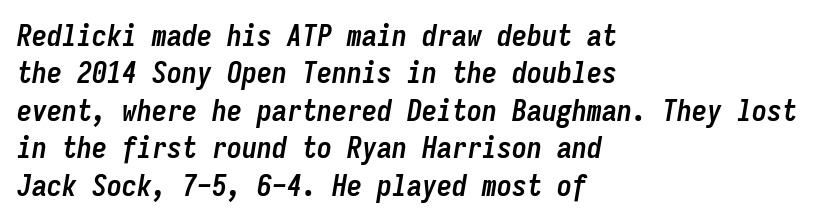
{"italic": "yes", "lean": "right", "slant_degrees": 9, "bold": "yes", "weight": "semibold", "width": "condensed", "stroke_contrast": "low", "x_height": "medium", "monospaced": "yes", "underline": "no", "align": "left", "line_spacing": "normal", "line_spacing_ratio": 1.25, "letter_spacing": "normal", "letter_spacing_em": 0.0, "glyph_px": 30}
